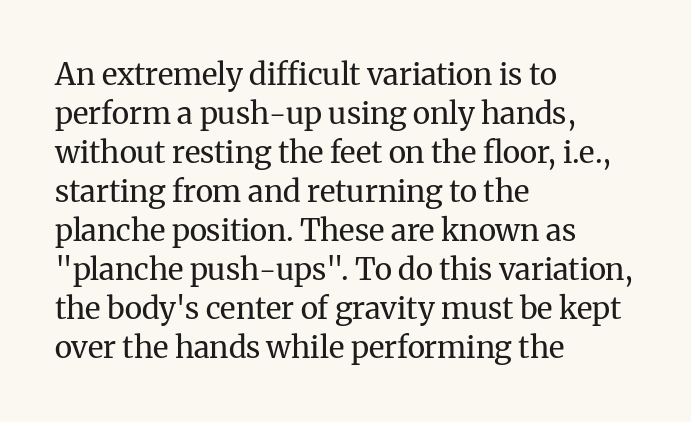
{"serif": "yes", "italic": "no", "bold": "no", "weight": "regular", "width": "normal", "stroke_contrast": "medium", "x_height": "medium", "monospaced": "no", "underline": "no", "align": "left", "line_spacing": "normal", "line_spacing_ratio": 1.3, "letter_spacing": "normal", "letter_spacing_em": 0.0, "glyph_px": 30}
